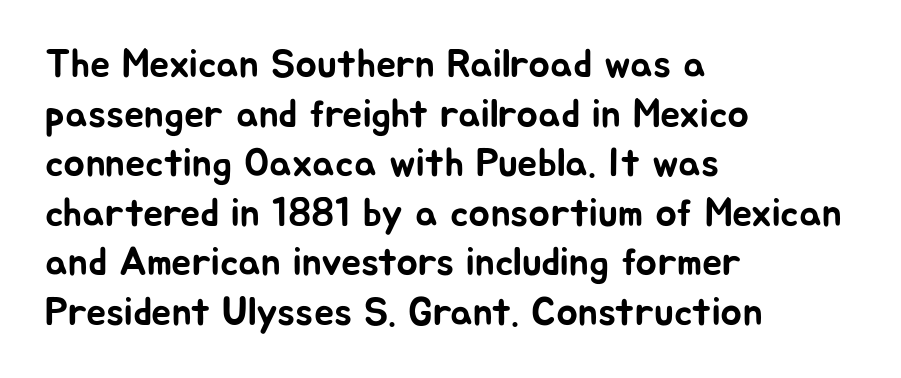
Q: Is the text italic (slanted)? A: No, it is upright.
Q: Is the typeface a serif or a sans-serif typeface? A: Sans-serif.
Q: Is the text underlined? A: No.
Q: How is the paragraph aligned? A: Left-aligned.
Q: Is the spacing between letters normal or unusually wide? A: Normal.
Q: Width (condensed, normal, or wide)? A: Normal.
Q: Stroke contrast? A: Low.
Q: x-height? A: Medium.
Q: Monospaced? A: No.
